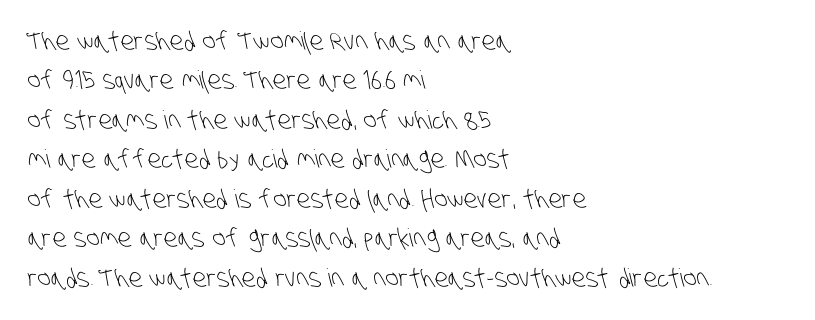
Q: Is the text bold? A: No.
Q: Is the text underlined? A: No.
Q: How is the paragraph aligned? A: Left-aligned.
Q: Is the spacing between letters normal or unusually wide? A: Normal.
Q: Is the spacing between lines tight, normal or loose? A: Normal.
